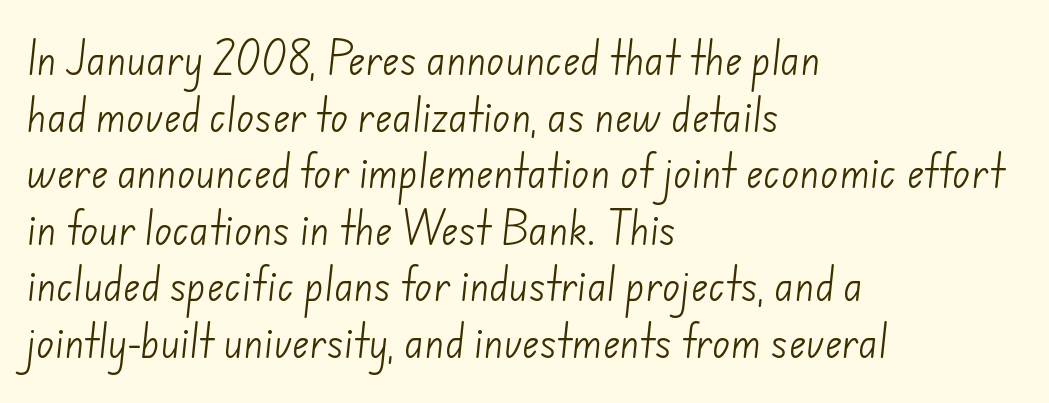
{"serif": "no", "bold": "no", "weight": "light", "width": "normal", "stroke_contrast": "low", "x_height": "small", "monospaced": "no", "underline": "no", "align": "left", "line_spacing": "normal", "line_spacing_ratio": 1.53, "letter_spacing": "normal", "letter_spacing_em": 0.0, "glyph_px": 37}
